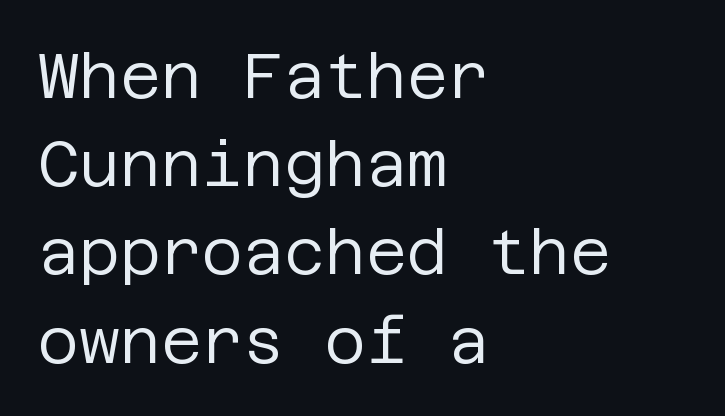
The image shows 63 px regular-weight sans-serif type, upright; set left-aligned, normal line spacing (1.4x), normal letter spacing, not underlined; low stroke contrast and a large x-height.
